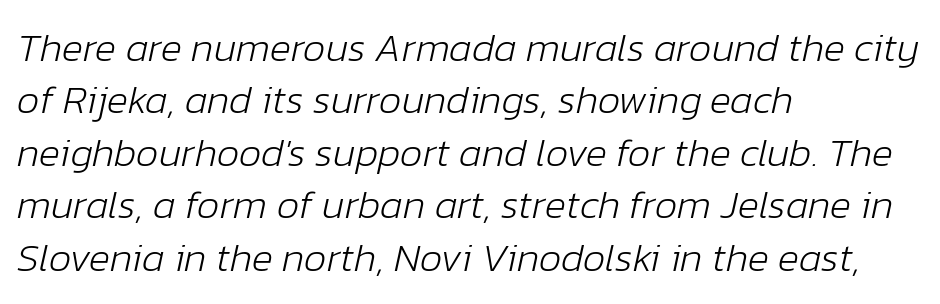
Stems and bowls with no extra thickness — not bold. Letter spacing: default. Only glyphs here, with clear space below each row. Proportional: the letters do not fall into vertical columns.
